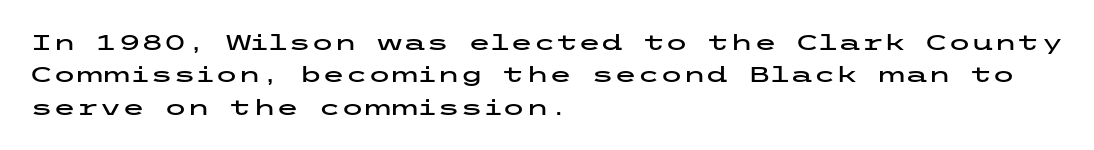
Q: Is the text italic (slanted)? A: No, it is upright.
Q: Is the text underlined? A: No.
Q: How is the paragraph aligned? A: Left-aligned.
Q: Is the spacing between letters normal or unusually wide? A: Normal.
Q: Is the spacing between lines tight, normal or loose? A: Normal.
